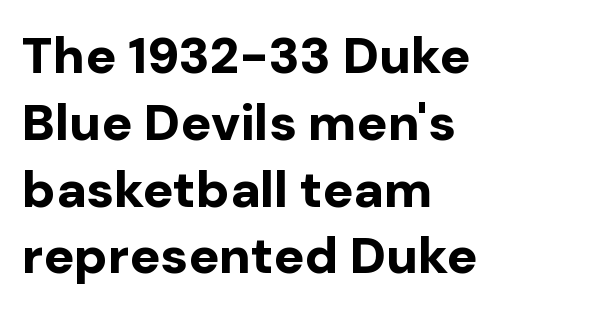
Q: Is the text bold? A: Yes.
Q: Is the text italic (slanted)? A: No, it is upright.
Q: Is the typeface a serif or a sans-serif typeface? A: Sans-serif.
Q: Is the text underlined? A: No.
Q: How is the paragraph aligned? A: Left-aligned.
Q: Is the spacing between letters normal or unusually wide? A: Normal.
Q: Is the spacing between lines tight, normal or loose? A: Normal.
Q: Width (condensed, normal, or wide)? A: Normal.
Q: Stroke contrast? A: Low.
Q: x-height? A: Medium.
Q: Monospaced? A: No.
